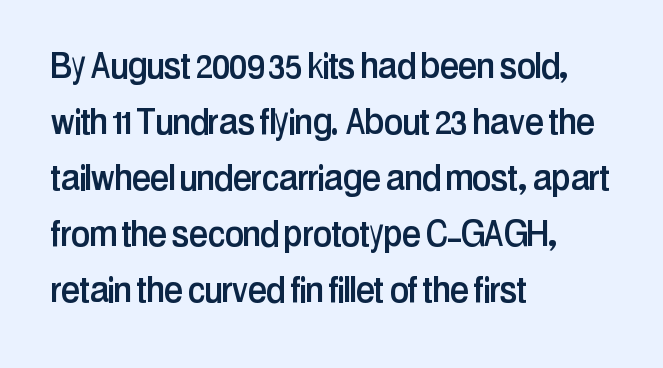
Q: Is the text italic (slanted)? A: No, it is upright.
Q: Is the typeface a serif or a sans-serif typeface? A: Sans-serif.
Q: Is the text underlined? A: No.
Q: How is the paragraph aligned? A: Left-aligned.
Q: Is the spacing between letters normal or unusually wide? A: Normal.
Q: Is the spacing between lines tight, normal or loose? A: Normal.
Q: Width (condensed, normal, or wide)? A: Condensed.
Q: Stroke contrast? A: Low.
Q: x-height? A: Medium.
Q: Monospaced? A: No.
